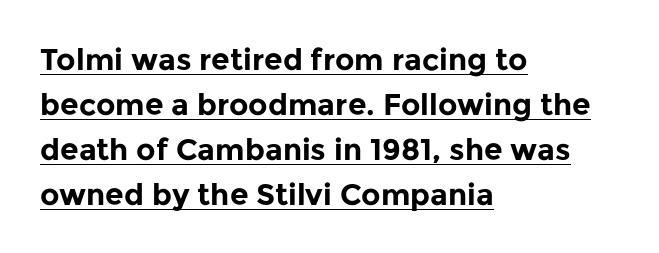
{"serif": "no", "italic": "no", "bold": "yes", "weight": "bold", "width": "normal", "stroke_contrast": "low", "x_height": "medium", "monospaced": "no", "underline": "yes", "align": "left", "line_spacing": "normal", "line_spacing_ratio": 1.5, "letter_spacing": "normal", "letter_spacing_em": 0.0, "glyph_px": 30}
